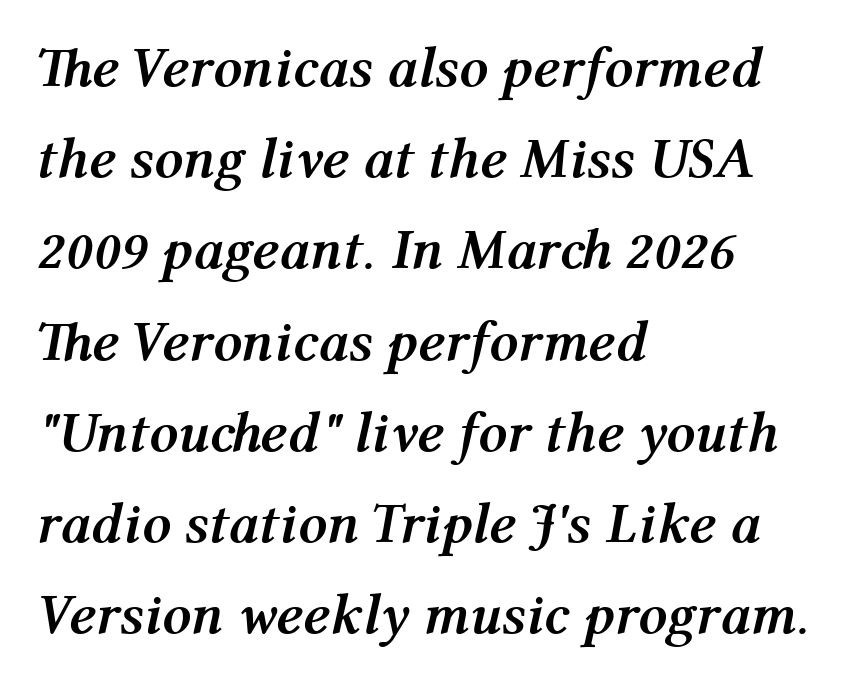
The image shows 57 px semibold type, italic (leaning right); set left-aligned, normal line spacing (1.6x), normal letter spacing, not underlined; medium stroke contrast and a medium x-height.
